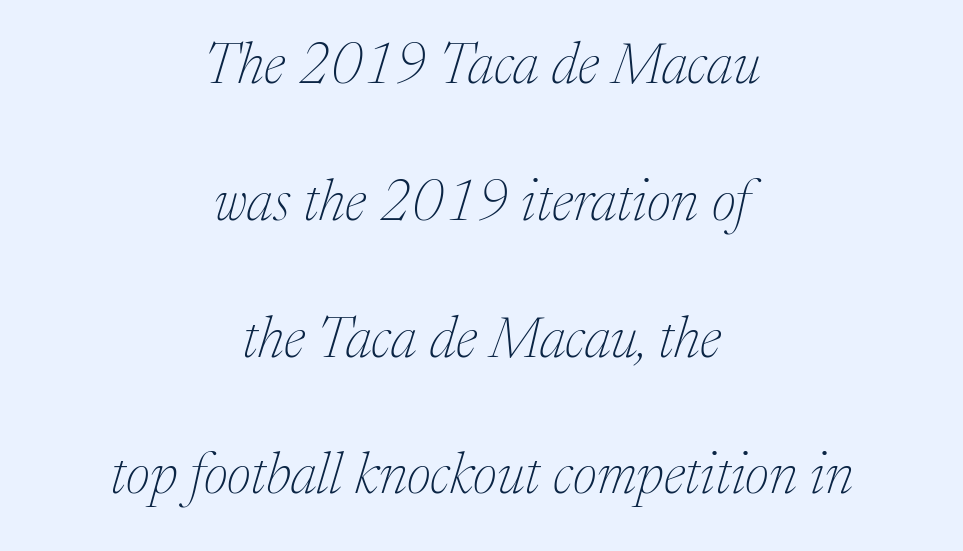
Designer's note — italics engaged. Short note: letters normally spaced. This sample uses a serif face. The rendering uses natural spacing where letterforms have individual widths. Letters have the restrained weight of plain body copy at most.
